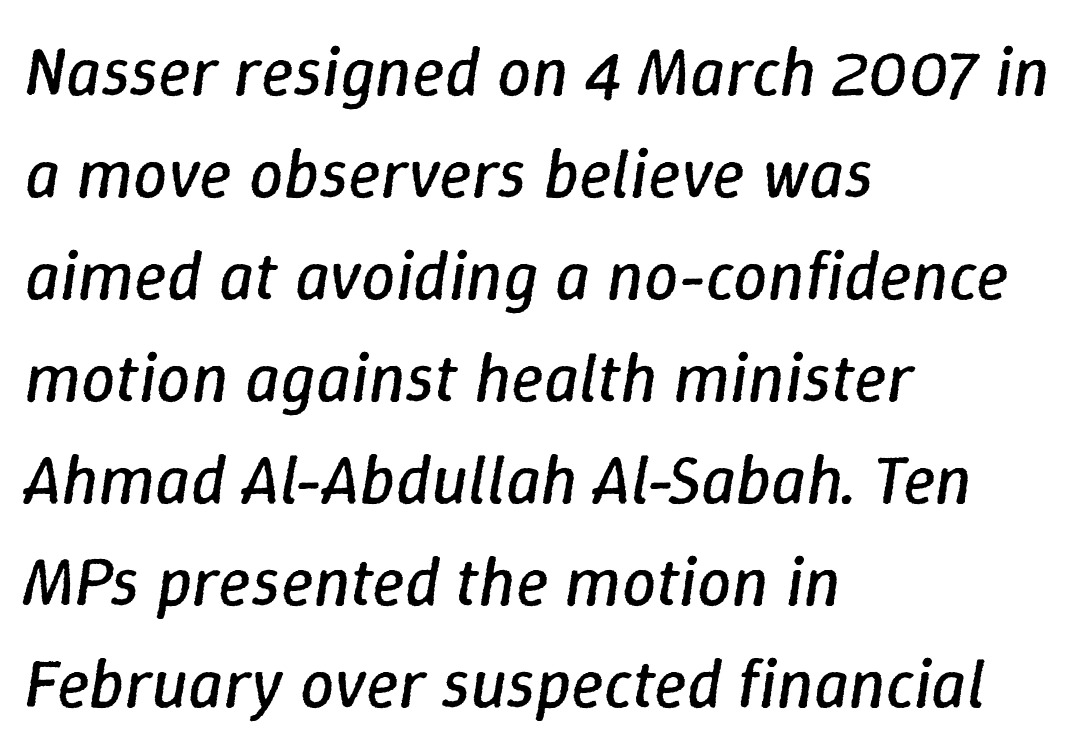
{"italic": "yes", "lean": "right", "slant_degrees": 9, "bold": "no", "weight": "regular", "width": "normal", "stroke_contrast": "low", "x_height": "medium", "monospaced": "no", "underline": "no", "align": "left", "line_spacing": "normal", "line_spacing_ratio": 1.5, "letter_spacing": "normal", "letter_spacing_em": 0.0, "glyph_px": 68}
